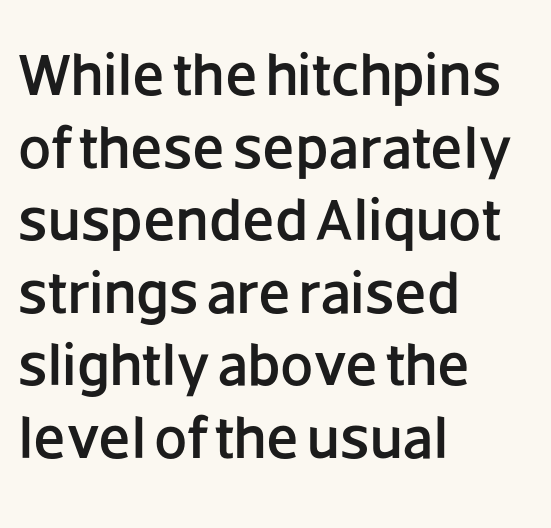
{"serif": "no", "italic": "no", "width": "normal", "stroke_contrast": "low", "x_height": "large", "monospaced": "no", "underline": "no", "align": "left", "line_spacing_ratio": 1.23, "letter_spacing": "normal", "letter_spacing_em": 0.0, "glyph_px": 59}
